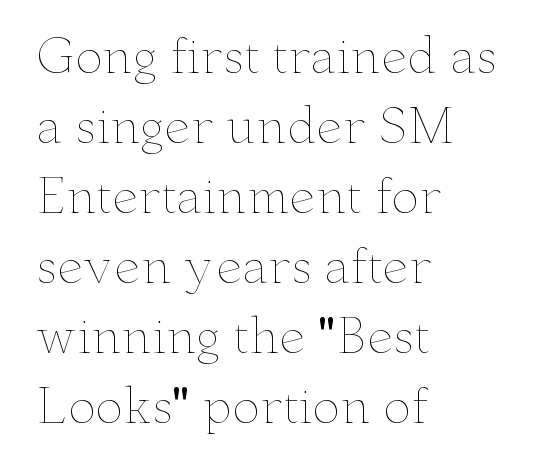
Q: Is the text bold? A: No.
Q: Is the text italic (slanted)? A: No, it is upright.
Q: Is the text underlined? A: No.
Q: How is the paragraph aligned? A: Left-aligned.
Q: Is the spacing between letters normal or unusually wide? A: Normal.
Q: Is the spacing between lines tight, normal or loose? A: Normal.
Q: Width (condensed, normal, or wide)? A: Wide.
Q: Stroke contrast? A: Low.
Q: x-height? A: Small.
Q: Monospaced? A: No.
